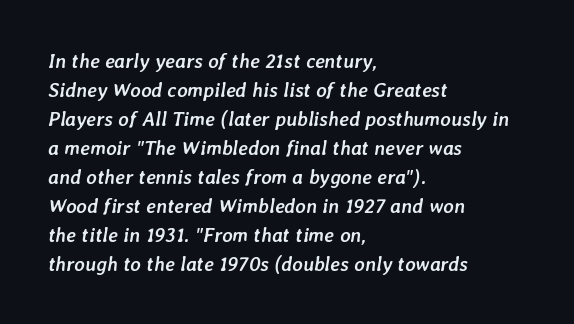
Q: Is the text bold? A: Yes.
Q: Is the text italic (slanted)? A: Yes, it leans right by about 7 degrees.
Q: Is the text underlined? A: No.
Q: How is the paragraph aligned? A: Left-aligned.
Q: Is the spacing between letters normal or unusually wide? A: Normal.
Q: Is the spacing between lines tight, normal or loose? A: Normal.
